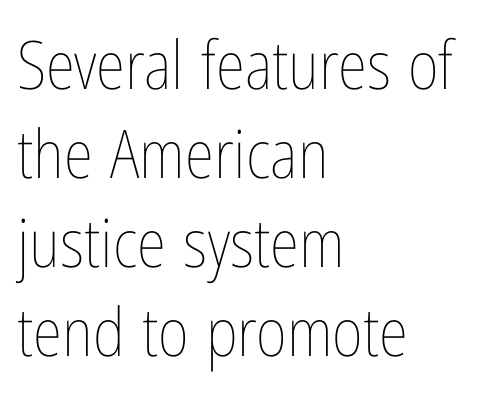
The image shows 67 px thin, condensed type, upright; set left-aligned, normal line spacing (1.33x), normal letter spacing, not underlined; low stroke contrast and a medium x-height.
